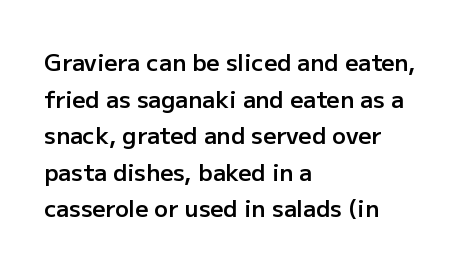
Q: Is the text bold? A: Semi-bold.
Q: Is the text italic (slanted)? A: No, it is upright.
Q: Is the text underlined? A: No.
Q: How is the paragraph aligned? A: Left-aligned.
Q: Is the spacing between letters normal or unusually wide? A: Normal.
Q: Is the spacing between lines tight, normal or loose? A: Normal.
